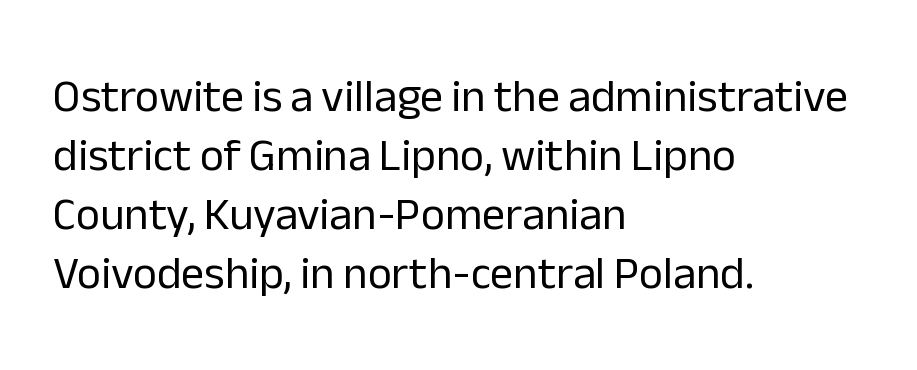
{"serif": "no", "italic": "no", "bold": "no", "weight": "regular", "width": "normal", "stroke_contrast": "low", "x_height": "medium", "monospaced": "no", "underline": "no", "align": "left", "line_spacing": "normal", "line_spacing_ratio": 1.28, "letter_spacing": "normal", "letter_spacing_em": 0.0, "glyph_px": 46}
